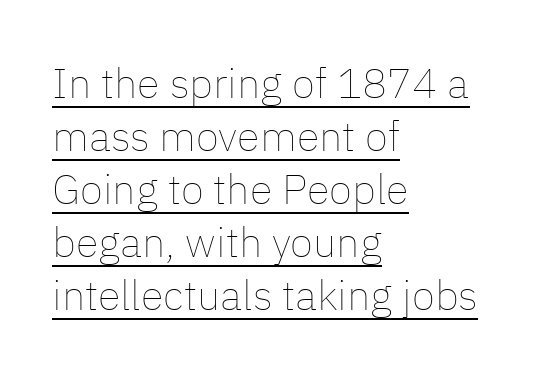
The image shows 42 px thin type, upright; set left-aligned, normal line spacing (1.26x), normal letter spacing, underlined; low stroke contrast and a medium x-height.
